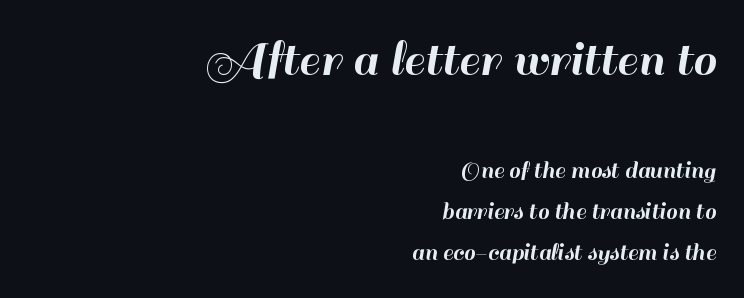
Q: Is the text italic (slanted)? A: Yes.
Q: Is the typeface a serif or a sans-serif typeface? A: Sans-serif.
Q: Is the text underlined? A: No.
Q: How is the paragraph aligned? A: Right-aligned.
Q: Is the spacing between letters normal or unusually wide? A: Normal.
Q: Is the spacing between lines tight, normal or loose? A: Normal.
Q: Which block of text is set in a larger size, the first (top) or the second (bottom)? A: The first (top) one.
Q: Width (condensed, normal, or wide)? A: Normal.
Q: Stroke contrast? A: High.
Q: x-height? A: Small.
Q: Monospaced? A: No.
